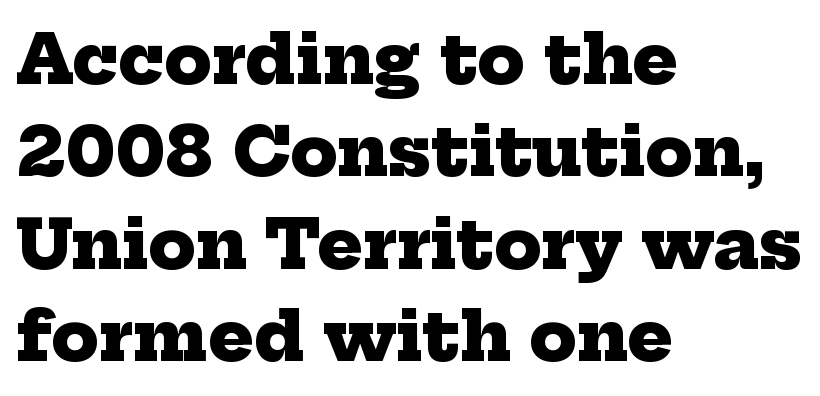
The image shows 68 px heavy serif type; set left-aligned, normal line spacing (1.36x), normal letter spacing, not underlined; low stroke contrast and a medium x-height.
